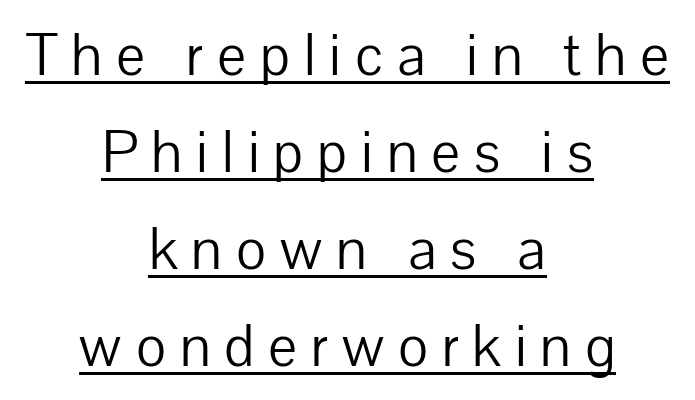
Q: Is the text bold? A: No.
Q: Is the text italic (slanted)? A: No, it is upright.
Q: Is the typeface a serif or a sans-serif typeface? A: Sans-serif.
Q: Is the text underlined? A: Yes.
Q: How is the paragraph aligned? A: Centered.
Q: Is the spacing between letters normal or unusually wide? A: Unusually wide.
Q: Is the spacing between lines tight, normal or loose? A: Normal.
Q: Width (condensed, normal, or wide)? A: Normal.
Q: Stroke contrast? A: Low.
Q: x-height? A: Medium.
Q: Monospaced? A: No.
